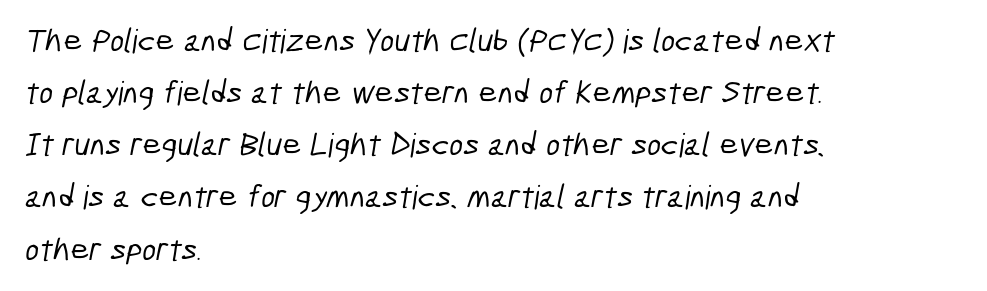
Q: Is the typeface a serif or a sans-serif typeface? A: Sans-serif.
Q: Is the text underlined? A: No.
Q: How is the paragraph aligned? A: Left-aligned.
Q: Is the spacing between letters normal or unusually wide? A: Normal.
Q: Is the spacing between lines tight, normal or loose? A: Normal.
Q: Width (condensed, normal, or wide)? A: Condensed.
Q: Stroke contrast? A: Low.
Q: x-height? A: Medium.
Q: Monospaced? A: No.
